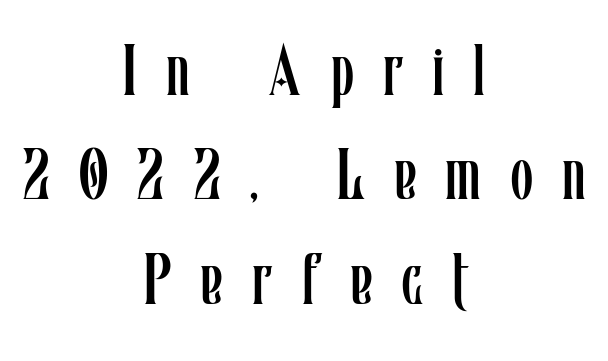
The type sits square on the baseline with zero lean. Leftover space on each line is divided equally before and after the words. Note the varied advance widths — an 'i' is clearly narrower than an 'm'. Think standard paragraph weight, or any step lighter than that. Quick note: underline off. Notice how descenders clear the ascenders below comfortably — that's standard leading.
